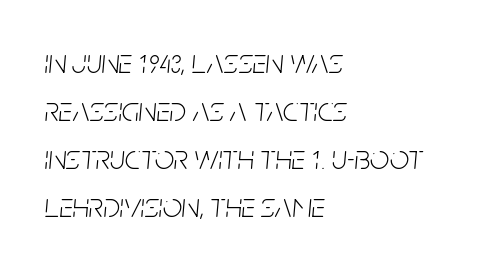
Descenders are the only things crossing below the line. A classic flush-left, rag-right setting is used for this passage. Is this a fixed-width face? No — the glyphs have proportional, varying widths. These lines sit exactly where default settings would place them.
